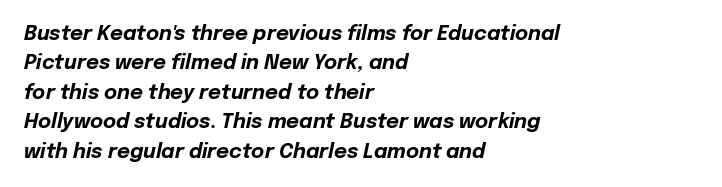
{"italic": "yes", "lean": "right", "slant_degrees": 12, "bold": "yes", "underline": "no", "align": "left", "line_spacing": "normal", "line_spacing_ratio": 1.47, "letter_spacing": "normal", "letter_spacing_em": 0.0, "glyph_px": 20}
